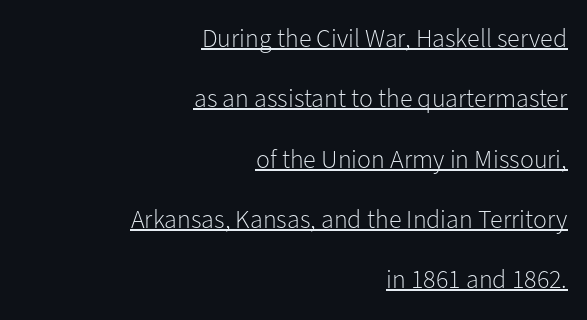
Q: Is the text bold? A: No.
Q: Is the text italic (slanted)? A: No, it is upright.
Q: Is the text underlined? A: Yes.
Q: How is the paragraph aligned? A: Right-aligned.
Q: Is the spacing between letters normal or unusually wide? A: Normal.
Q: Is the spacing between lines tight, normal or loose? A: Loose.
